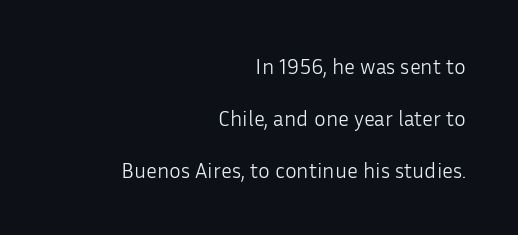
Q: Is the text bold? A: No.
Q: Is the text italic (slanted)? A: No, it is upright.
Q: Is the text underlined? A: No.
Q: How is the paragraph aligned? A: Right-aligned.
Q: Is the spacing between letters normal or unusually wide? A: Normal.
Q: Is the spacing between lines tight, normal or loose? A: Loose.
